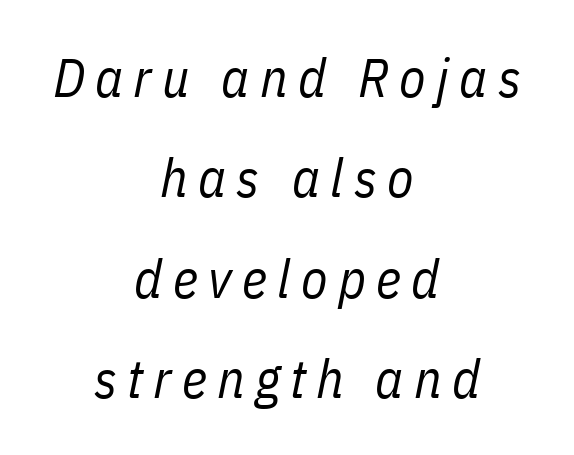
{"italic": "yes", "lean": "right", "slant_degrees": 11, "bold": "no", "weight": "regular", "width": "condensed", "stroke_contrast": "low", "x_height": "medium", "monospaced": "no", "underline": "no", "align": "center", "line_spacing_ratio": 1.86, "glyph_px": 54}
